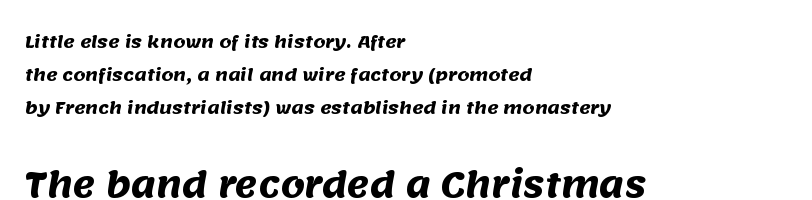
The image shows 34 px heavy sans-serif type; set left-aligned, loose line spacing (1.93x), normal letter spacing, not underlined; the second (bottom) block is 2.0x larger; medium stroke contrast and a large x-height.
